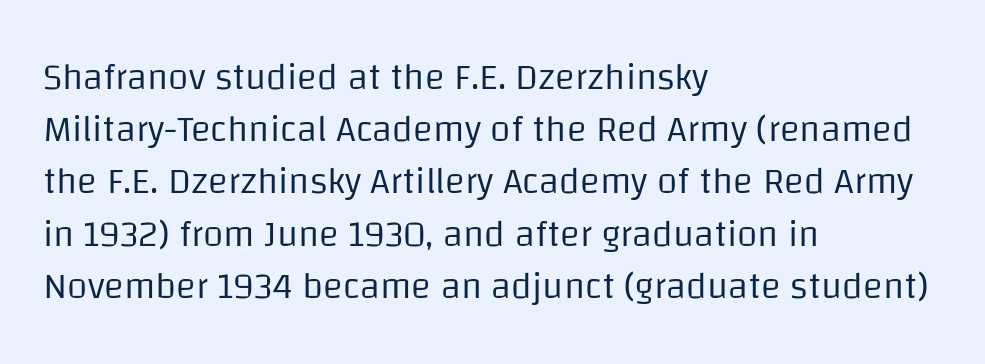
Q: Is the text bold? A: No.
Q: Is the text italic (slanted)? A: No, it is upright.
Q: Is the typeface a serif or a sans-serif typeface? A: Sans-serif.
Q: Is the text underlined? A: No.
Q: How is the paragraph aligned? A: Left-aligned.
Q: Is the spacing between letters normal or unusually wide? A: Normal.
Q: Is the spacing between lines tight, normal or loose? A: Normal.
Q: Width (condensed, normal, or wide)? A: Normal.
Q: Stroke contrast? A: Low.
Q: x-height? A: Large.
Q: Monospaced? A: No.
